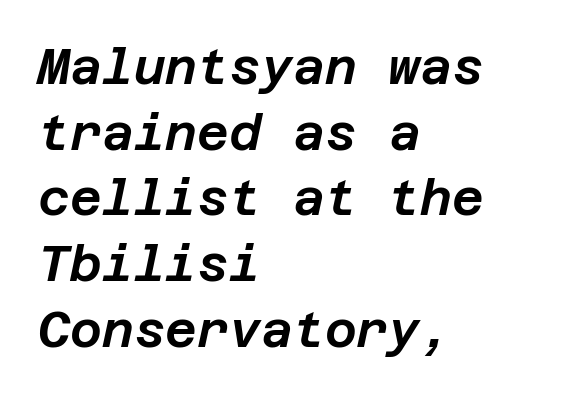
No word sits above an underline. Whoever set this chose a conventional vertical rhythm. Rendered with sloped, italic letterforms. Left-aligned paragraph, ragged on the right. Glyph-to-glyph distance matches everyday printed text.
